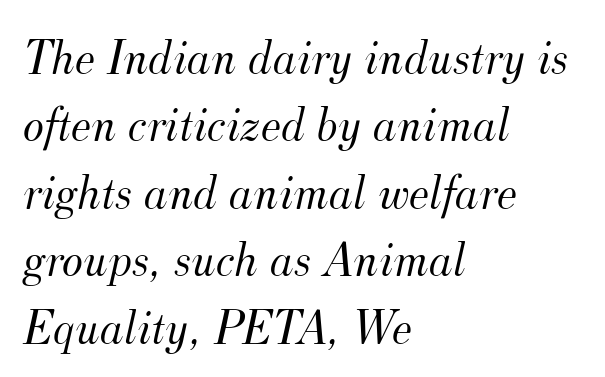
Interline gaps are of average width in this sample. Observe the ordinary spacing: letters are neighbours, not strangers. Vertical stems look standard width or narrower in stroke. This sample uses an oblique cut, with every glyph tilted off the vertical. The rendering uses natural spacing where letterforms have individual widths. Serifs: yes, visible at the terminals of the letterforms.
